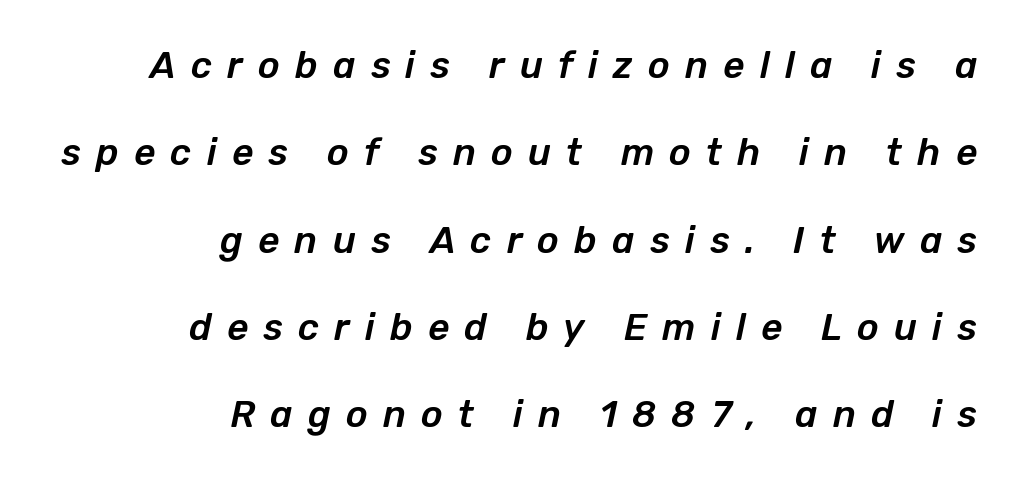
The image shows 37 px text type, italic (leaning right); set right-aligned, loose line spacing (2.36x), unusually wide letter spacing (+0.41 em), not underlined; low stroke contrast and a medium x-height.
